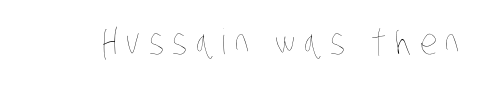
Q: Is the text bold? A: No.
Q: Is the text underlined? A: No.
Q: Is the spacing between letters normal or unusually wide? A: Unusually wide.
Q: Width (condensed, normal, or wide)? A: Condensed.
Q: Stroke contrast? A: Low.
Q: x-height? A: Large.
Q: Monospaced? A: No.
